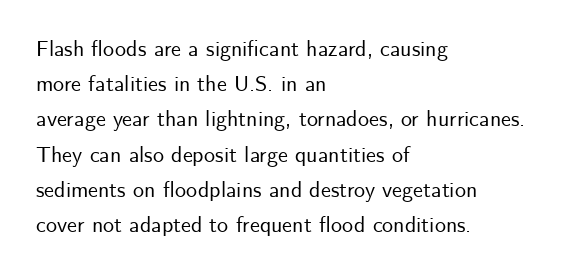
The face used here is rendered with its standard letterfit. A bare baseline throughout the passage. The compositor pushed each line to the left boundary. Regarding leading, the lines here are spaced in the standard way.
